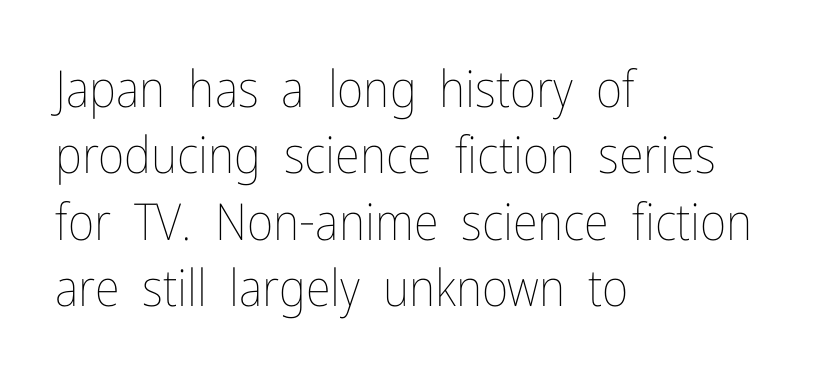
Q: Is the text bold? A: No.
Q: Is the text italic (slanted)? A: No, it is upright.
Q: Is the text underlined? A: No.
Q: How is the paragraph aligned? A: Left-aligned.
Q: Is the spacing between letters normal or unusually wide? A: Normal.
Q: Is the spacing between lines tight, normal or loose? A: Normal.
Q: Width (condensed, normal, or wide)? A: Condensed.
Q: Stroke contrast? A: Low.
Q: x-height? A: Medium.
Q: Monospaced? A: No.
